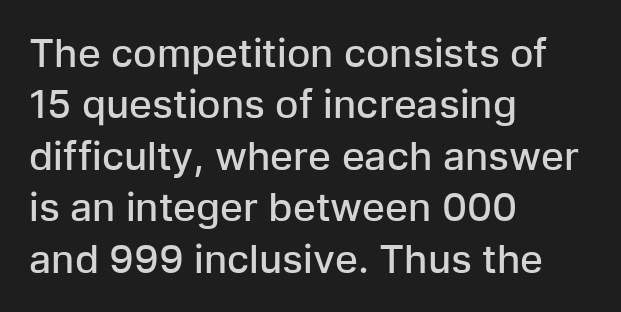
Q: Is the text bold? A: Semi-bold.
Q: Is the text italic (slanted)? A: No, it is upright.
Q: Is the typeface a serif or a sans-serif typeface? A: Sans-serif.
Q: Is the text underlined? A: No.
Q: How is the paragraph aligned? A: Left-aligned.
Q: Is the spacing between letters normal or unusually wide? A: Normal.
Q: Is the spacing between lines tight, normal or loose? A: Normal.
Q: Width (condensed, normal, or wide)? A: Normal.
Q: Stroke contrast? A: Low.
Q: x-height? A: Medium.
Q: Monospaced? A: No.
